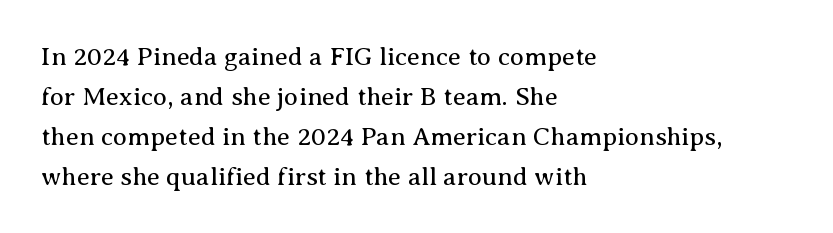
Descender tails drop into unmarked territory. Stroke mass is kept to a normal reading level or below. Default kerning and tracking; the words read as compact shapes. Teacher's note: observe the even left margin — that is flush-left alignment.
